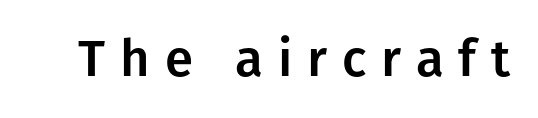
The horizontal fit of the characters is loose and conspicuously gappy. The rendering uses natural spacing where letterforms have individual widths. The typography opts for an upright posture over an oblique one. The type family on display is of the sans-serif kind. Rule under the text: the space is simply empty.
